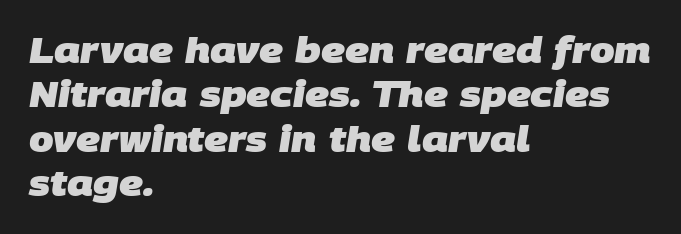
{"serif": "no", "bold": "yes", "weight": "heavy", "width": "normal", "stroke_contrast": "low", "x_height": "large", "monospaced": "no", "underline": "no", "align": "left", "line_spacing": "normal", "line_spacing_ratio": 1.27, "letter_spacing": "normal", "letter_spacing_em": 0.0, "glyph_px": 35}
